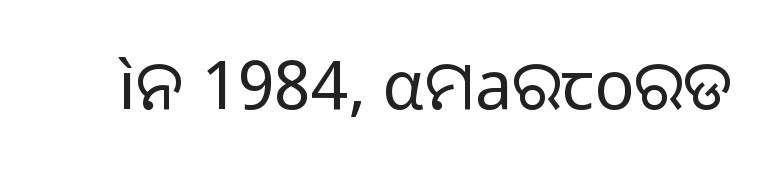
The image shows 67 px regular-weight sans-serif type, upright; set normal letter spacing, not underlined; low stroke contrast and a medium x-height.
